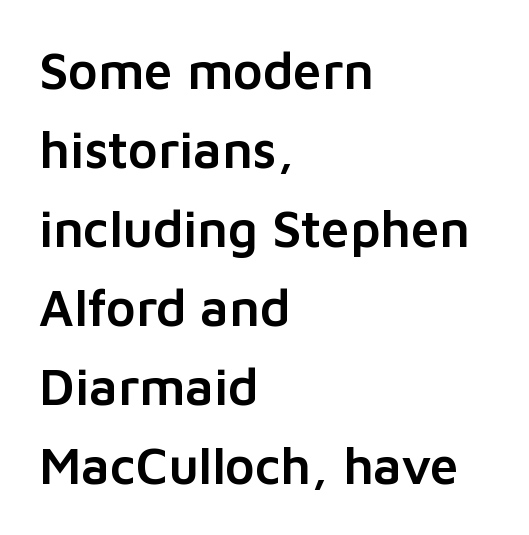
The type is set solid horizontally, with unmodified tracking. Serif or sans? Sans — the stroke terminals are bare. Words float on clear page, feet unadorned. In CSS terms this would be text-align: left. The face used here is proportionally spaced, like ordinary book or web type. Vertical spacing — default.
